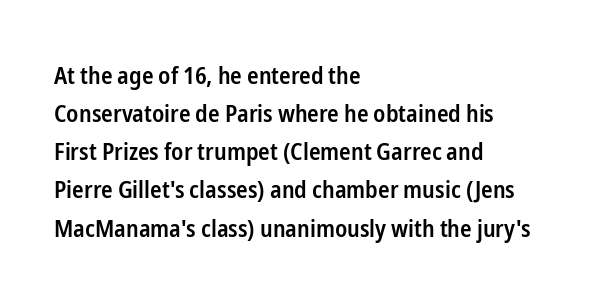
Q: Is the text bold? A: Semi-bold.
Q: Is the text italic (slanted)? A: No, it is upright.
Q: Is the text underlined? A: No.
Q: How is the paragraph aligned? A: Left-aligned.
Q: Is the spacing between letters normal or unusually wide? A: Normal.
Q: Is the spacing between lines tight, normal or loose? A: Normal.
